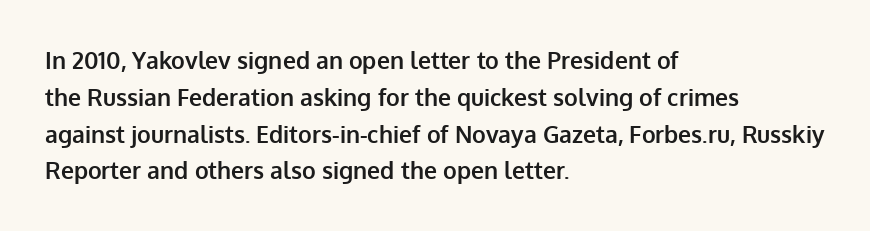
{"italic": "no", "bold": "yes", "underline": "no", "align": "left", "line_spacing": "normal", "line_spacing_ratio": 1.6, "letter_spacing": "normal", "letter_spacing_em": 0.0, "glyph_px": 23}
